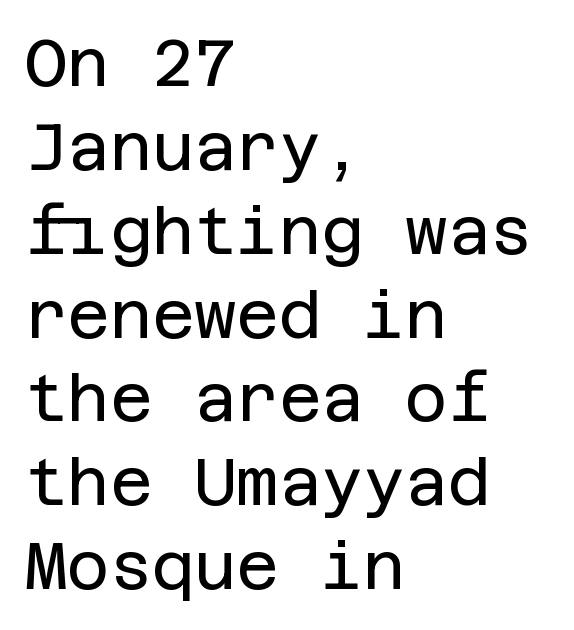
Regular leading. The cut favours lightness, reaching ordinary text weight at its darkest. This is roman type, the default non-slanted kind. The setting favours the left margin, as ordinary paragraphs usually do. Only glyphs here, with clear space below each row. Between one letter and the next there's only the usual sliver of space.
